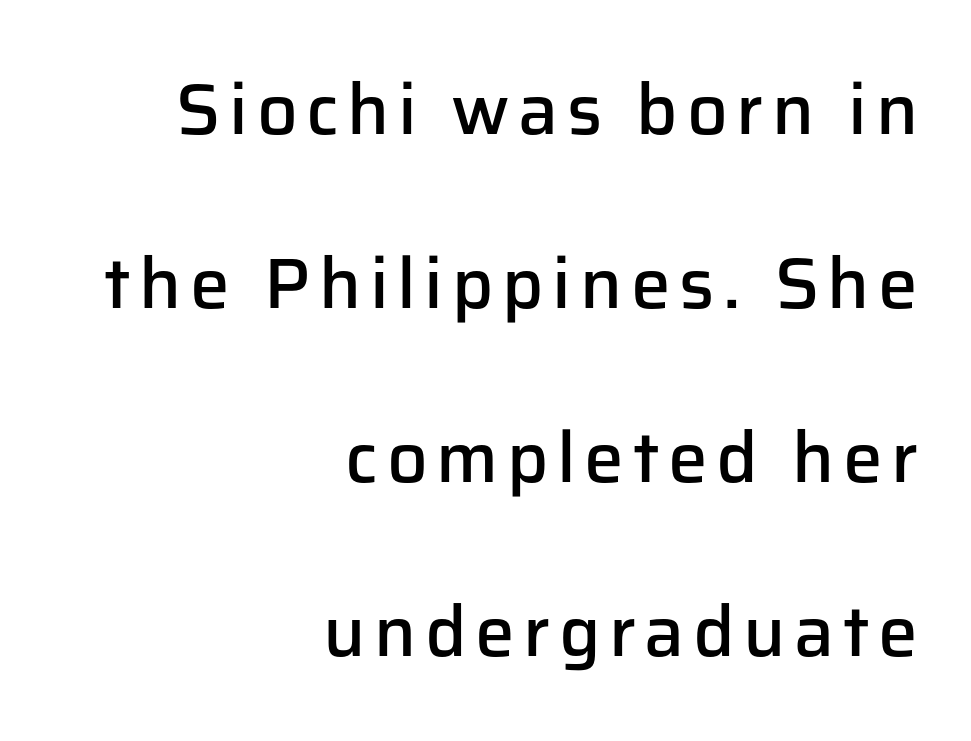
The image shows 71 px semibold sans-serif type, upright; set right-aligned, loose line spacing (2.45x), not underlined; low stroke contrast and a medium x-height.
